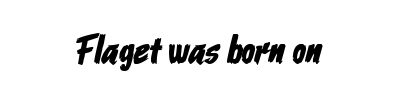
The image shows 39 px condensed sans-serif type; set centered, normal letter spacing, not underlined; low stroke contrast and a medium x-height.
